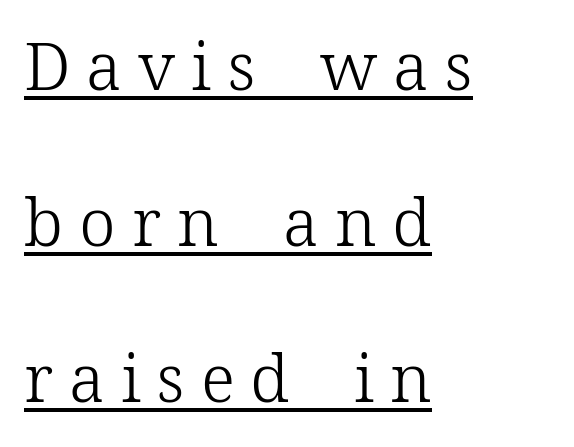
No chunkiness to these letters — they're not bold. A typesetter would call this proportional, since set widths differ per character. In CSS terms this would be text-align: left. Ordinary non-slanted type is in use. A baseline rule has been typeset under these characters.
